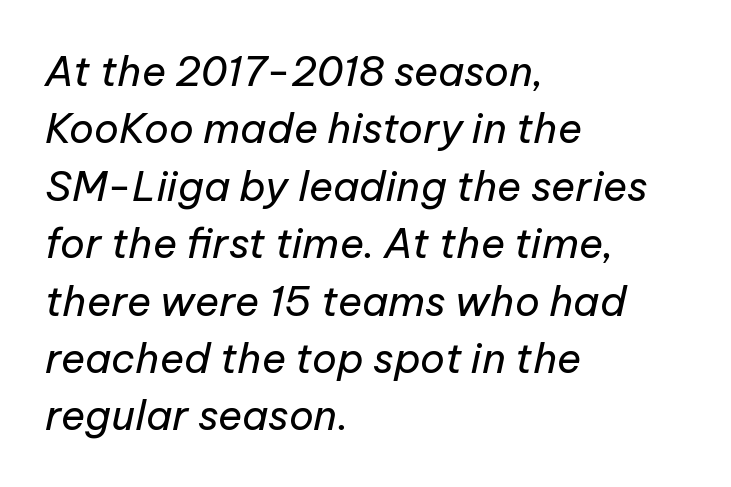
The image shows 41 px regular-weight type, italic (leaning right); set left-aligned, normal line spacing (1.4x), normal letter spacing, not underlined; low stroke contrast and a medium x-height.
